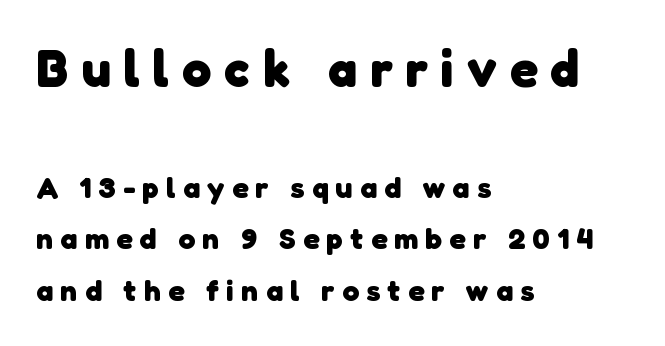
Q: Is the text bold? A: Yes.
Q: Is the typeface a serif or a sans-serif typeface? A: Sans-serif.
Q: Is the text underlined? A: No.
Q: How is the paragraph aligned? A: Left-aligned.
Q: Is the spacing between letters normal or unusually wide? A: Unusually wide.
Q: Which block of text is set in a larger size, the first (top) or the second (bottom)? A: The first (top) one.
Q: Width (condensed, normal, or wide)? A: Normal.
Q: Stroke contrast? A: Low.
Q: x-height? A: Medium.
Q: Monospaced? A: No.
